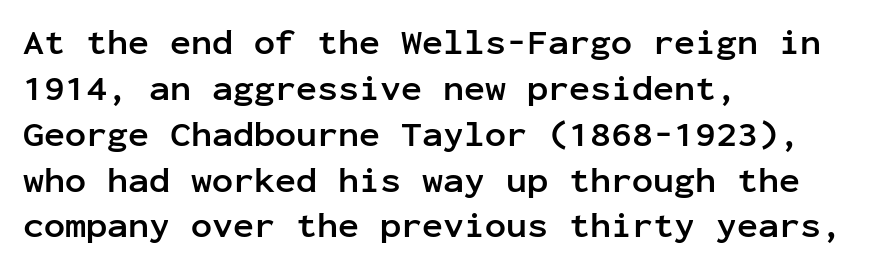
Q: Is the text bold? A: Yes.
Q: Is the text italic (slanted)? A: No, it is upright.
Q: Is the typeface a serif or a sans-serif typeface? A: Sans-serif.
Q: Is the text underlined? A: No.
Q: How is the paragraph aligned? A: Left-aligned.
Q: Is the spacing between letters normal or unusually wide? A: Normal.
Q: Is the spacing between lines tight, normal or loose? A: Normal.
Q: Width (condensed, normal, or wide)? A: Normal.
Q: Stroke contrast? A: Low.
Q: x-height? A: Medium.
Q: Monospaced? A: Yes.
